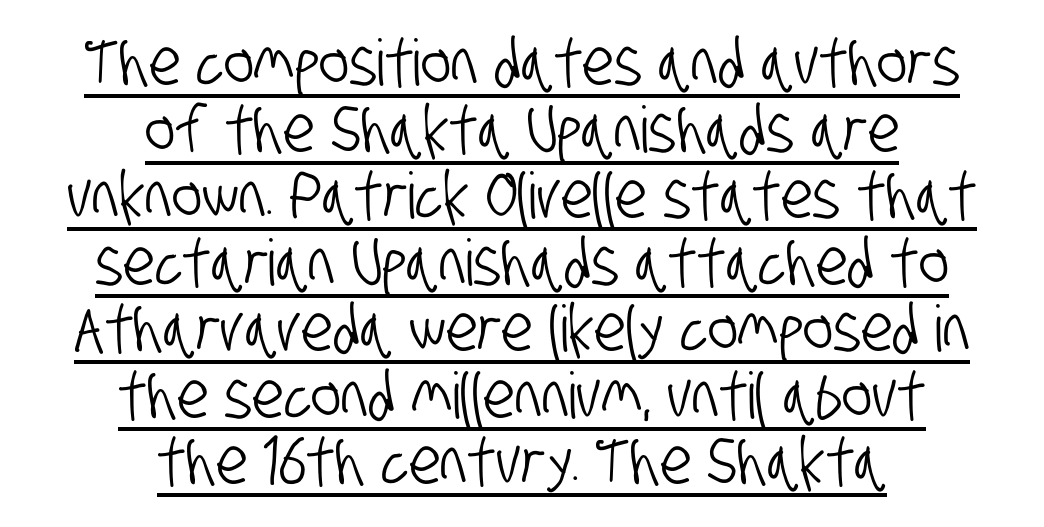
Q: Is the typeface a serif or a sans-serif typeface? A: Sans-serif.
Q: Is the text underlined? A: Yes.
Q: How is the paragraph aligned? A: Centered.
Q: Is the spacing between letters normal or unusually wide? A: Normal.
Q: Is the spacing between lines tight, normal or loose? A: Tight.
Q: Width (condensed, normal, or wide)? A: Condensed.
Q: Stroke contrast? A: Low.
Q: x-height? A: Large.
Q: Monospaced? A: No.
